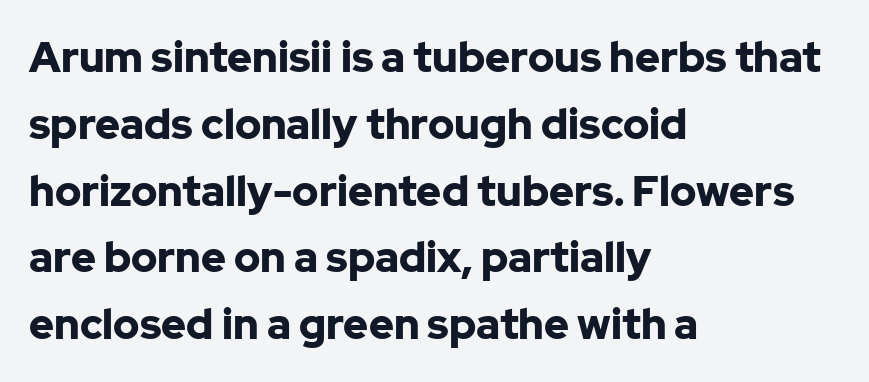
Weight: bold. Clear beneath every line of the passage. Rows of type keep a routine distance in the vertical direction. If you drew a line through each stem, it would be perfectly vertical. Each word holds together tightly as a unit, with standard inter-letter gaps.
